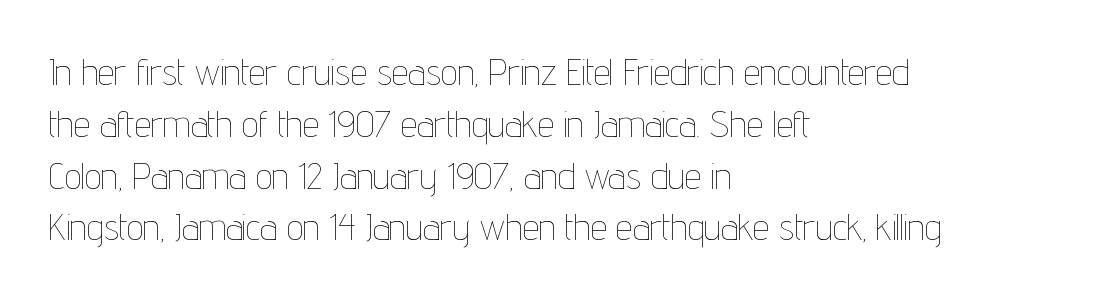
Horizontal alignment here is leftward, the default for most running prose. The passage shown is not bold in any degree. Looks like regular typesetting: each glyph gets only the width it needs. Designer's note — italics off, roman on. If you measured baseline to baseline, you'd find a middling distance.
